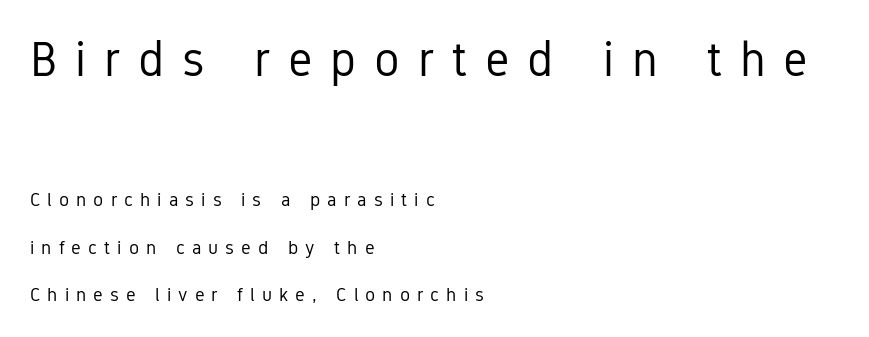
{"serif": "no", "italic": "no", "bold": "no", "weight": "regular", "width": "condensed", "stroke_contrast": "low", "x_height": "medium", "monospaced": "no", "underline": "no", "align": "left", "line_spacing": "loose", "line_spacing_ratio": 2.48, "letter_spacing": "wide", "letter_spacing_em": 0.37, "larger_block": "first", "size_ratio": 2.53, "glyph_px": 48}
